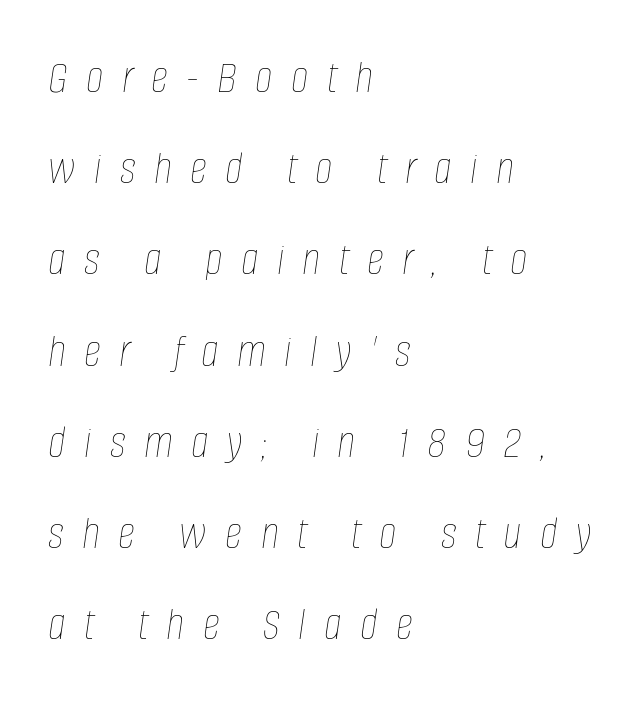
Spacing verdict: proportional, widths tailored to each character. Bold? No — there's no thickening of the strokes. Is there much room between lines? Yes — plenty of vertical air separates them. The axis of the letterforms is tilted away from vertical.
